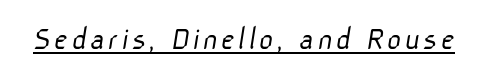
Q: Is the text bold? A: No.
Q: Is the typeface a serif or a sans-serif typeface? A: Sans-serif.
Q: Is the text underlined? A: Yes.
Q: Width (condensed, normal, or wide)? A: Normal.
Q: Stroke contrast? A: Low.
Q: x-height? A: Medium.
Q: Monospaced? A: No.
